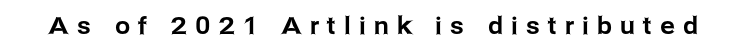
Posture: straight, roman, zero tilt. Descender tails drop into unmarked territory. There is plenty of visible air inserted between adjacent glyphs.
